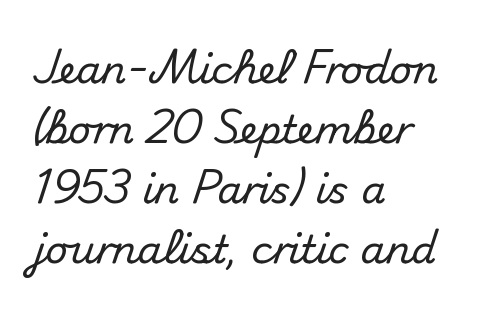
Q: Is the text italic (slanted)? A: Yes.
Q: Is the typeface a serif or a sans-serif typeface? A: Sans-serif.
Q: Is the text underlined? A: No.
Q: How is the paragraph aligned? A: Left-aligned.
Q: Is the spacing between letters normal or unusually wide? A: Normal.
Q: Is the spacing between lines tight, normal or loose? A: Normal.
Q: Width (condensed, normal, or wide)? A: Normal.
Q: Stroke contrast? A: Medium.
Q: x-height? A: Small.
Q: Monospaced? A: No.
